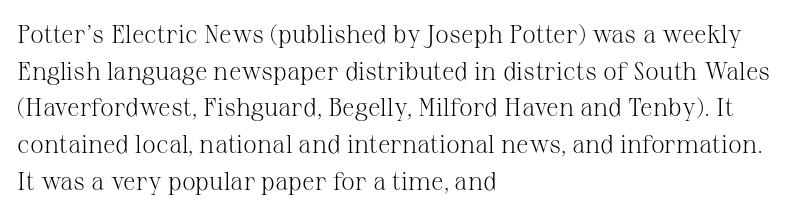
{"italic": "no", "bold": "no", "underline": "no", "align": "left", "line_spacing": "normal", "line_spacing_ratio": 1.47, "letter_spacing": "normal", "letter_spacing_em": 0.0, "glyph_px": 25}
